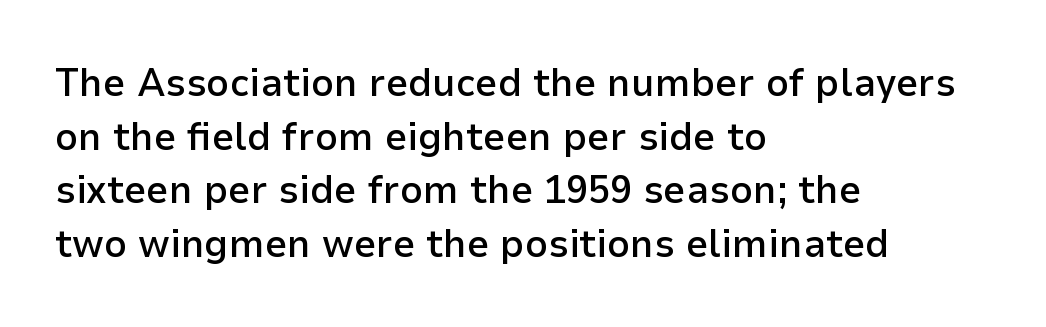
The image shows 40 px semibold sans-serif type, upright; set left-aligned, normal line spacing (1.34x), normal letter spacing, not underlined; low stroke contrast and a medium x-height.
